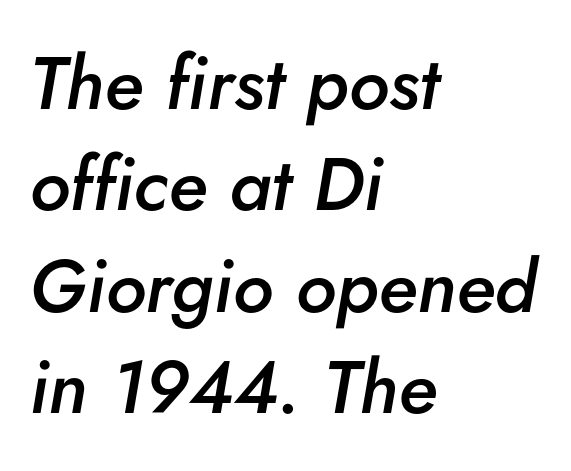
Lines of text with bare space underneath. Does the copy run flush right? No — it runs flush left. Slightly chunky letters — semibold, I'd say, not full bold. Tall strokes in this sample are angled rather than plumb.
